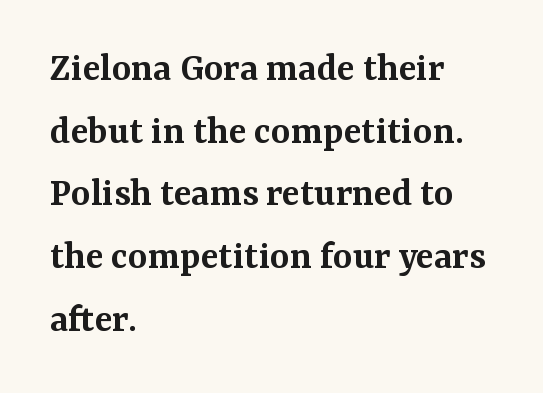
The image shows 41 px semibold serif type, upright; set left-aligned, normal line spacing (1.53x), normal letter spacing, not underlined; medium stroke contrast and a medium x-height.
